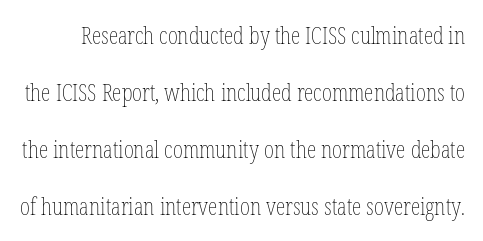
Q: Is the text bold? A: No.
Q: Is the text italic (slanted)? A: No, it is upright.
Q: Is the text underlined? A: No.
Q: Is the spacing between letters normal or unusually wide? A: Normal.
Q: Is the spacing between lines tight, normal or loose? A: Loose.
